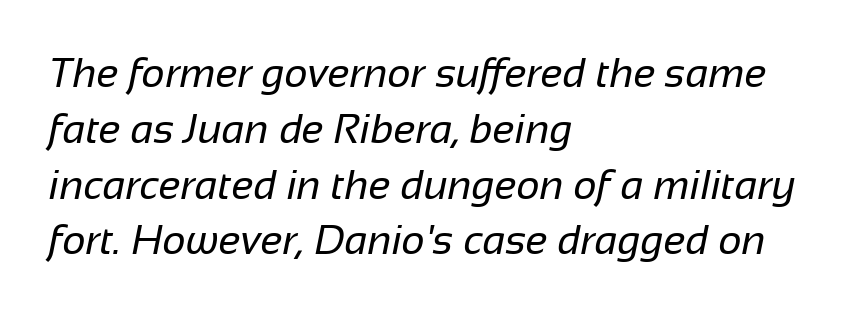
The font sits on the lighter half of the weight spectrum, regular included. In terms of letterform style, serifs are entirely absent. Words appear dense and cohesive because spacing is normal. Vertically, the passage feels balanced, rows spaced as you'd expect. All the whitespace from short lines collects on the right. Proportional: the letters do not fall into vertical columns.
